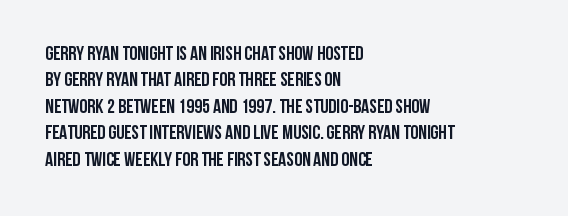
Q: Is the text bold? A: Yes.
Q: Is the text italic (slanted)? A: No, it is upright.
Q: Is the text underlined? A: No.
Q: How is the paragraph aligned? A: Left-aligned.
Q: Is the spacing between letters normal or unusually wide? A: Normal.
Q: Is the spacing between lines tight, normal or loose? A: Normal.
